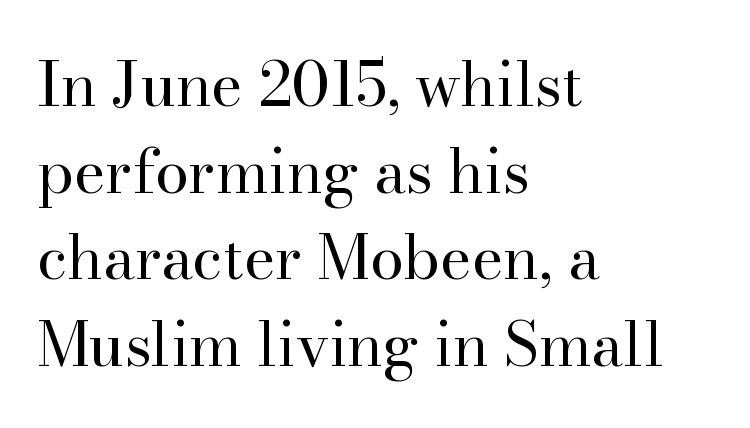
Q: Is the text bold? A: No.
Q: Is the text italic (slanted)? A: No, it is upright.
Q: Is the typeface a serif or a sans-serif typeface? A: Serif.
Q: Is the text underlined? A: No.
Q: How is the paragraph aligned? A: Left-aligned.
Q: Is the spacing between letters normal or unusually wide? A: Normal.
Q: Is the spacing between lines tight, normal or loose? A: Normal.
Q: Width (condensed, normal, or wide)? A: Normal.
Q: Stroke contrast? A: High.
Q: x-height? A: Small.
Q: Monospaced? A: No.
